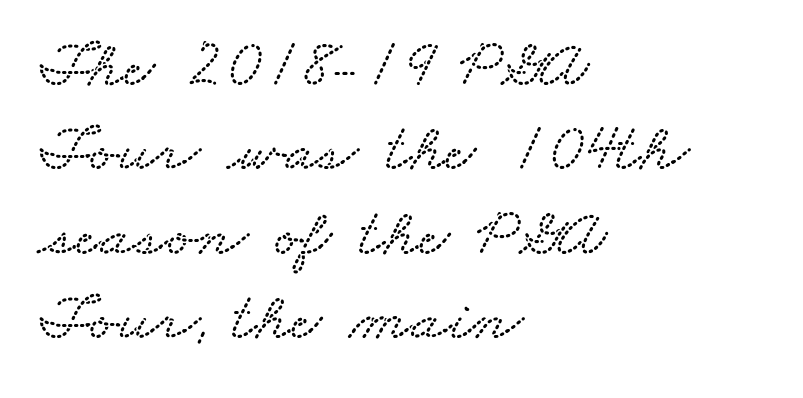
Q: Is the text underlined? A: No.
Q: How is the paragraph aligned? A: Left-aligned.
Q: Is the spacing between letters normal or unusually wide? A: Normal.
Q: Width (condensed, normal, or wide)? A: Wide.
Q: Stroke contrast? A: Low.
Q: x-height? A: Small.
Q: Monospaced? A: No.
